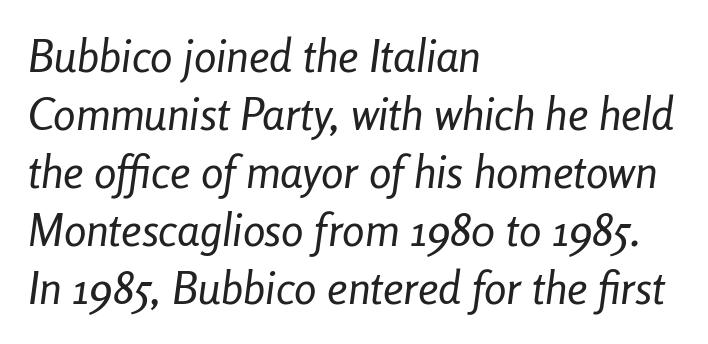
The image shows 45 px regular-weight, condensed type, italic (leaning right); set left-aligned, normal line spacing (1.29x), normal letter spacing, not underlined; low stroke contrast and a medium x-height.
